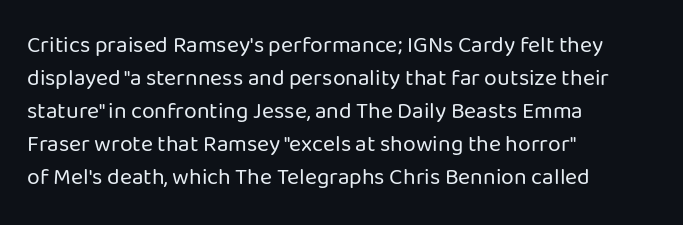
Q: Is the text bold? A: No.
Q: Is the text italic (slanted)? A: No, it is upright.
Q: Is the text underlined? A: No.
Q: How is the paragraph aligned? A: Left-aligned.
Q: Is the spacing between letters normal or unusually wide? A: Normal.
Q: Is the spacing between lines tight, normal or loose? A: Normal.
